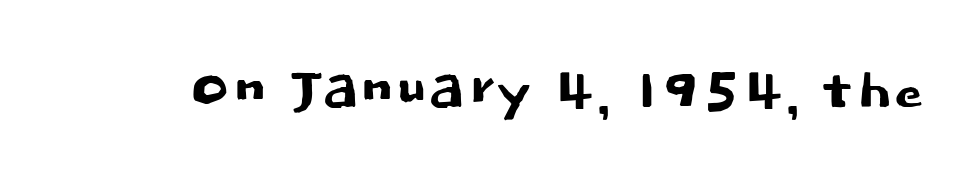
Is this a sans? Yes — the strokes have no serifs. Underlining? Definitely not there. A typesetter would call this zero additional tracking. This is roman type, the default non-slanted kind. The face used here is proportionally spaced, like ordinary book or web type.
